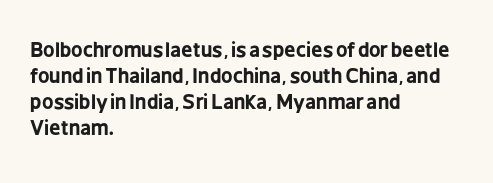
The image shows 20 px bold type, upright; set left-aligned, normal line spacing (1.3x), normal letter spacing, not underlined.
